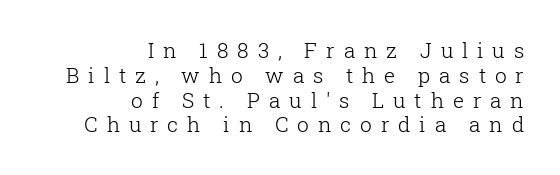
{"italic": "no", "bold": "no", "underline": "no", "align": "right", "line_spacing_ratio": 1.18, "letter_spacing": "wide", "letter_spacing_em": 0.42, "glyph_px": 21}
